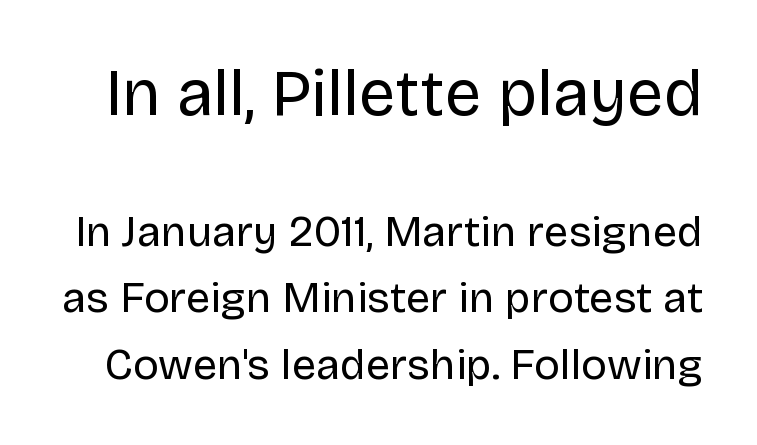
{"serif": "no", "italic": "no", "bold": "no", "weight": "regular", "width": "normal", "stroke_contrast": "low", "x_height": "large", "monospaced": "no", "underline": "no", "line_spacing": "normal", "line_spacing_ratio": 1.54, "letter_spacing": "normal", "letter_spacing_em": 0.0, "larger_block": "first", "size_ratio": 1.51, "glyph_px": 65}
